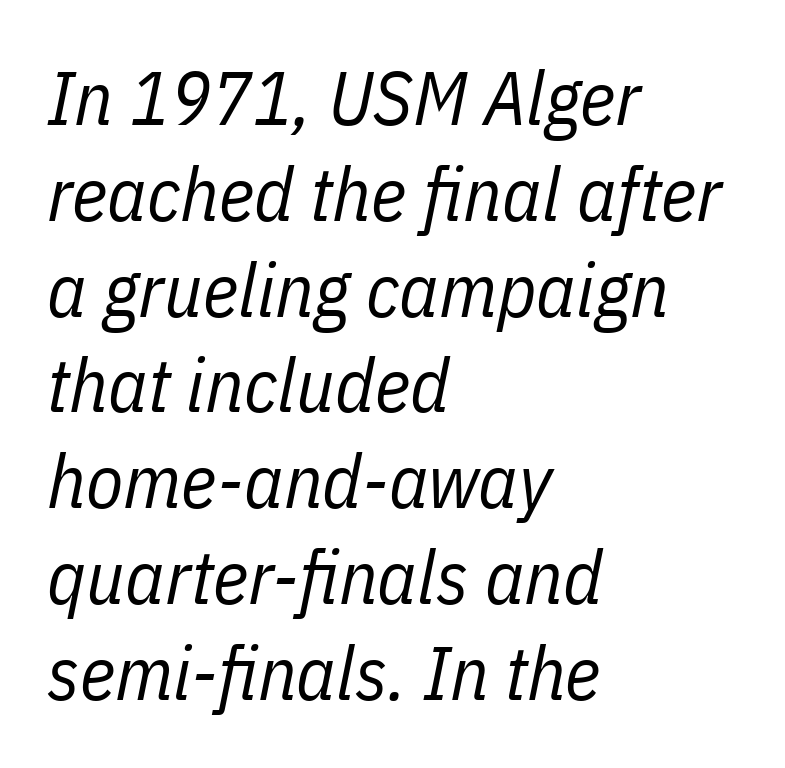
Underlining? Definitely not there. Normally led — the rows are evenly, conventionally spaced. A typesetter would mark this as italic. Tracking here is standard; glyphs follow each other at the usual distance. Varying glyph widths throughout — classic text-font behaviour.
